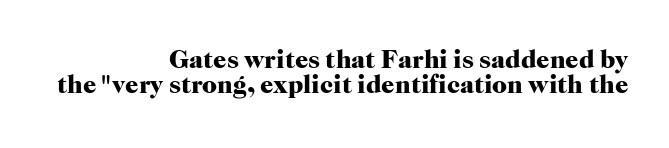
{"italic": "no", "bold": "yes", "underline": "no", "align": "right", "line_spacing": "tight", "line_spacing_ratio": 0.97, "letter_spacing": "normal", "letter_spacing_em": 0.0, "glyph_px": 26}
